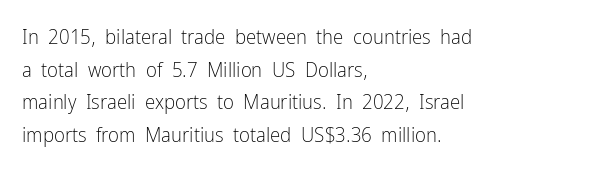
{"italic": "no", "bold": "no", "underline": "no", "align": "left", "line_spacing": "normal", "line_spacing_ratio": 1.55, "letter_spacing": "normal", "letter_spacing_em": 0.0, "glyph_px": 21}
